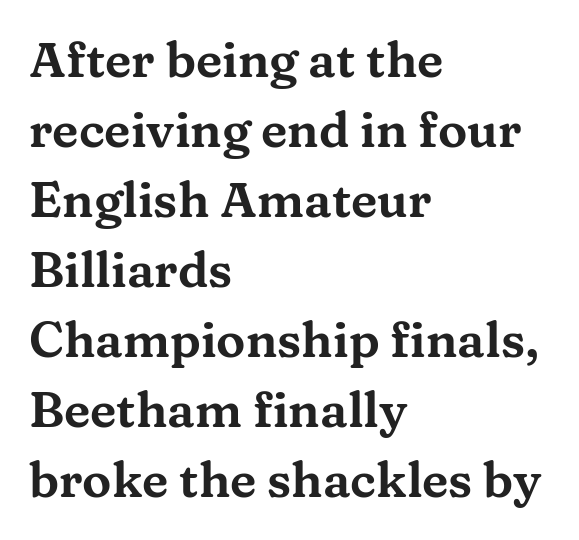
The string is rendered with underlining switched off. Does the leading feel generous? No, just average. This is serif lettering, the kind often seen in printed books. The rag falls on the right side of this text block. The letters advance in unequal steps, a hallmark of proportional type.
